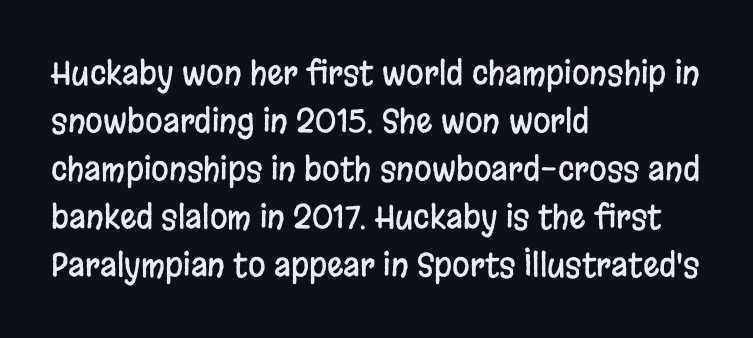
Q: Is the text italic (slanted)? A: No, it is upright.
Q: Is the typeface a serif or a sans-serif typeface? A: Sans-serif.
Q: Is the text underlined? A: No.
Q: How is the paragraph aligned? A: Left-aligned.
Q: Is the spacing between letters normal or unusually wide? A: Normal.
Q: Is the spacing between lines tight, normal or loose? A: Normal.
Q: Width (condensed, normal, or wide)? A: Condensed.
Q: Stroke contrast? A: Low.
Q: x-height? A: Large.
Q: Monospaced? A: No.
